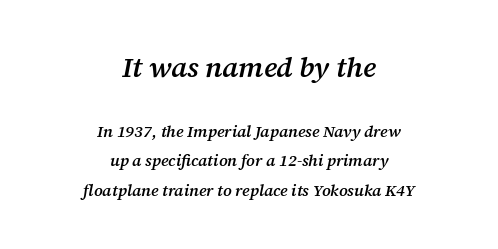
The image shows 28 px semibold serif type, italic (leaning right); set centered, line spacing 1.82x, normal letter spacing, not underlined; the first (top) block is 1.75x larger; medium stroke contrast and a medium x-height.
